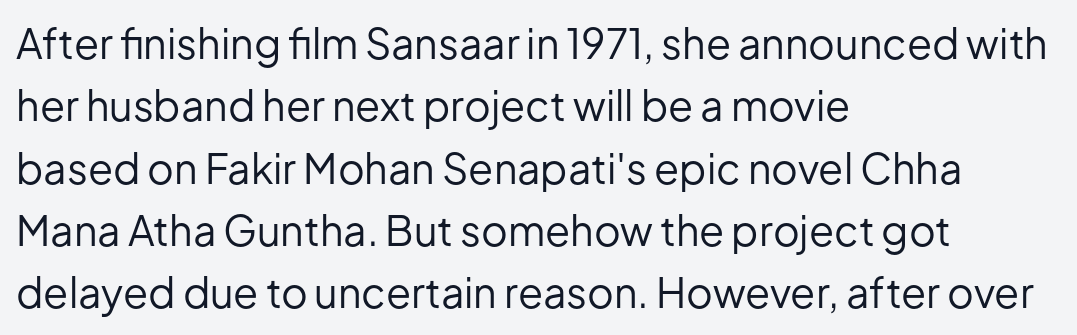
{"serif": "no", "italic": "no", "bold": "no", "weight": "regular", "width": "normal", "stroke_contrast": "low", "x_height": "medium", "monospaced": "no", "underline": "no", "align": "left", "line_spacing": "normal", "line_spacing_ratio": 1.52, "letter_spacing": "normal", "letter_spacing_em": 0.0, "glyph_px": 41}
